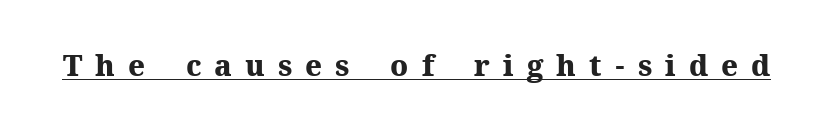
The image shows 29 px heavy serif type, upright; set unusually wide letter spacing (+0.45 em), underlined; medium stroke contrast and a medium x-height.
